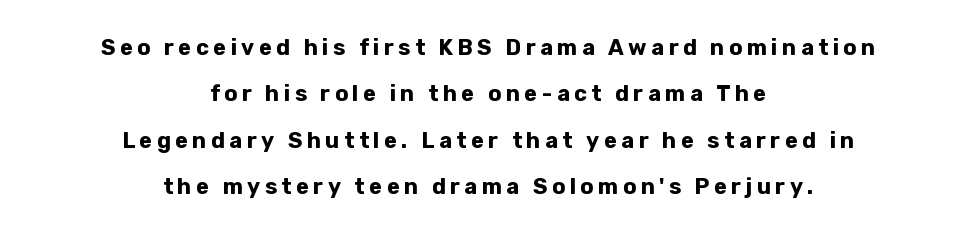
The image shows 22 px bold type, upright; set centered, loose line spacing (2.11x), unusually wide letter spacing (+0.2 em), not underlined.
